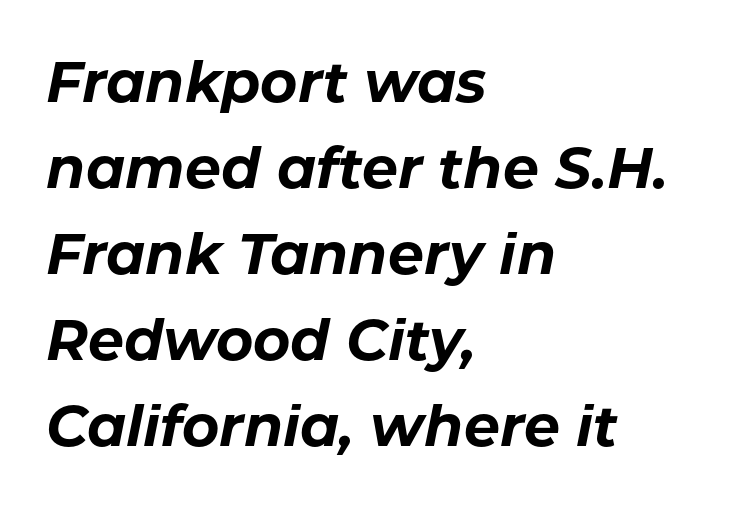
Q: Is the text bold? A: Yes.
Q: Is the text italic (slanted)? A: Yes, it leans right by about 11 degrees.
Q: Is the text underlined? A: No.
Q: How is the paragraph aligned? A: Left-aligned.
Q: Is the spacing between letters normal or unusually wide? A: Normal.
Q: Is the spacing between lines tight, normal or loose? A: Normal.
Q: Width (condensed, normal, or wide)? A: Normal.
Q: Stroke contrast? A: Low.
Q: x-height? A: Medium.
Q: Monospaced? A: No.
